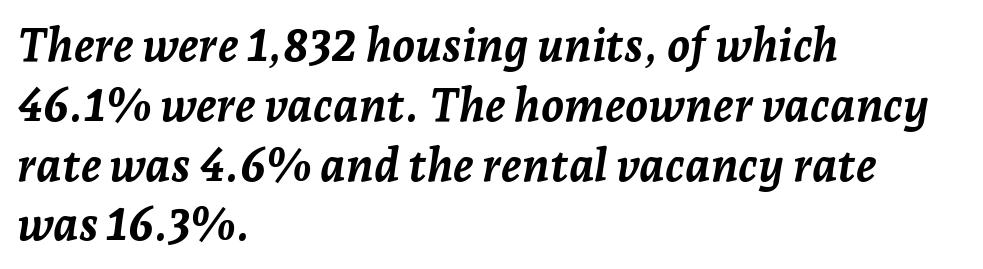
{"italic": "yes", "lean": "right", "slant_degrees": 7, "bold": "yes", "weight": "semibold", "width": "normal", "stroke_contrast": "low", "x_height": "medium", "monospaced": "no", "underline": "no", "align": "left", "line_spacing": "normal", "line_spacing_ratio": 1.3, "letter_spacing": "normal", "letter_spacing_em": 0.0, "glyph_px": 46}
